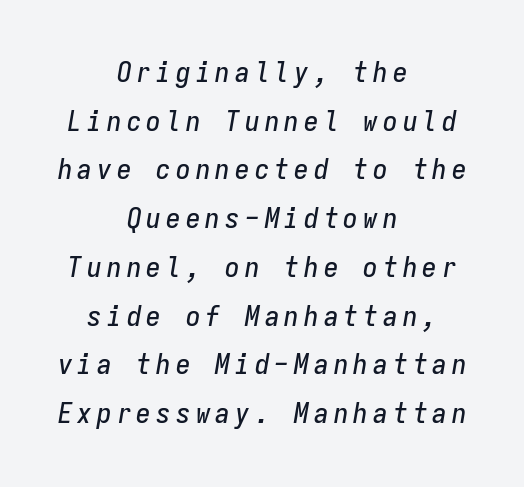
{"italic": "yes", "lean": "right", "slant_degrees": 9, "width": "condensed", "stroke_contrast": "low", "x_height": "medium", "monospaced": "yes", "underline": "no", "align": "center", "line_spacing": "normal", "line_spacing_ratio": 1.68, "glyph_px": 29}
